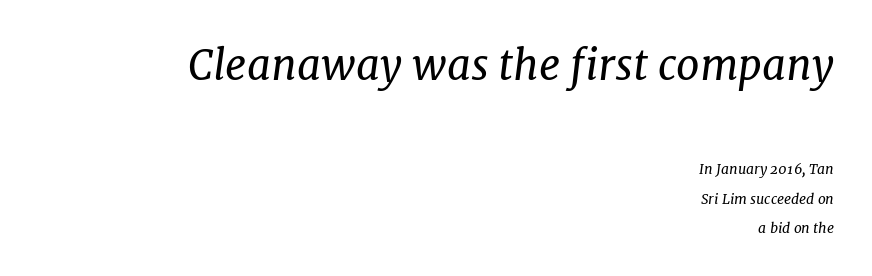
{"serif": "yes", "italic": "yes", "lean": "right", "slant_degrees": 7, "bold": "no", "weight": "regular", "width": "normal", "stroke_contrast": "low", "x_height": "medium", "monospaced": "no", "underline": "no", "align": "right", "line_spacing": "loose", "line_spacing_ratio": 2.11, "letter_spacing": "normal", "letter_spacing_em": 0.0, "larger_block": "first", "size_ratio": 3.0, "glyph_px": 42}
